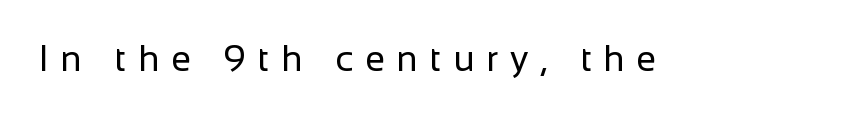
The image shows 36 px regular-weight sans-serif type, upright; set unusually wide letter spacing (+0.33 em), not underlined; low stroke contrast and a medium x-height.
